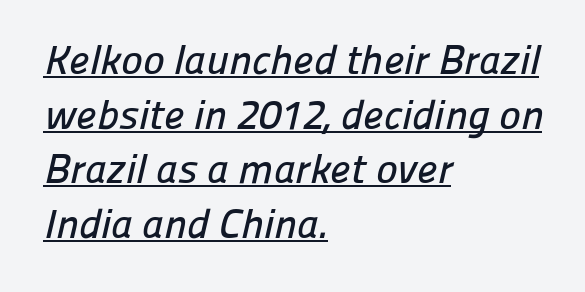
Q: Is the typeface a serif or a sans-serif typeface? A: Sans-serif.
Q: Is the text underlined? A: Yes.
Q: How is the paragraph aligned? A: Left-aligned.
Q: Is the spacing between letters normal or unusually wide? A: Normal.
Q: Is the spacing between lines tight, normal or loose? A: Normal.
Q: Width (condensed, normal, or wide)? A: Normal.
Q: Stroke contrast? A: Low.
Q: x-height? A: Medium.
Q: Monospaced? A: No.
